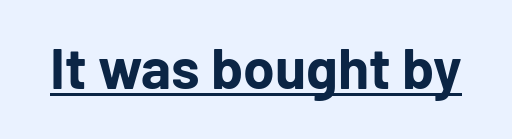
Q: Is the text bold? A: Yes.
Q: Is the text italic (slanted)? A: No, it is upright.
Q: Is the typeface a serif or a sans-serif typeface? A: Sans-serif.
Q: Is the text underlined? A: Yes.
Q: Is the spacing between letters normal or unusually wide? A: Normal.
Q: Width (condensed, normal, or wide)? A: Normal.
Q: Stroke contrast? A: Low.
Q: x-height? A: Medium.
Q: Monospaced? A: No.
